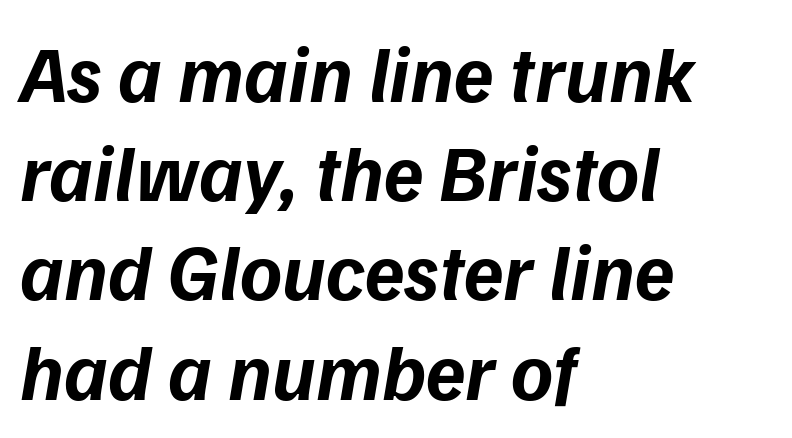
Q: Is the text bold? A: Yes.
Q: Is the text italic (slanted)? A: Yes, it leans right by about 9 degrees.
Q: Is the text underlined? A: No.
Q: How is the paragraph aligned? A: Left-aligned.
Q: Is the spacing between letters normal or unusually wide? A: Normal.
Q: Width (condensed, normal, or wide)? A: Normal.
Q: Stroke contrast? A: Low.
Q: x-height? A: Medium.
Q: Monospaced? A: No.
